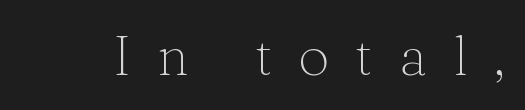
Q: Is the text bold? A: No.
Q: Is the text italic (slanted)? A: No, it is upright.
Q: Is the typeface a serif or a sans-serif typeface? A: Serif.
Q: Is the text underlined? A: No.
Q: Is the spacing between letters normal or unusually wide? A: Unusually wide.
Q: Width (condensed, normal, or wide)? A: Normal.
Q: Stroke contrast? A: Medium.
Q: x-height? A: Medium.
Q: Monospaced? A: No.
